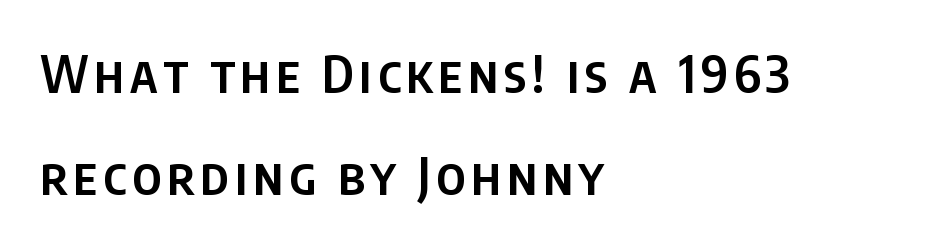
{"serif": "no", "italic": "no", "bold": "semi", "weight": "semibold", "width": "condensed", "stroke_contrast": "low", "x_height": "large", "monospaced": "no", "underline": "no", "align": "left", "line_spacing": "loose", "line_spacing_ratio": 2.0, "glyph_px": 51}
